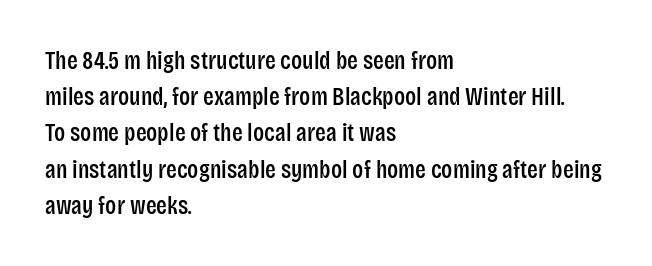
This sample keeps an unexceptional amount of space between lines. Characters follow at the spacing the type designer built in. Leftover space on each line is placed entirely after the last word. Nobody drew a line under any word here. The font's upright variant was chosen for this text.
